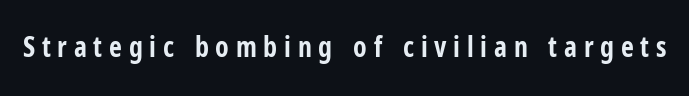
Q: Is the text bold? A: Yes.
Q: Is the text italic (slanted)? A: No, it is upright.
Q: Is the typeface a serif or a sans-serif typeface? A: Sans-serif.
Q: Is the text underlined? A: No.
Q: Is the spacing between letters normal or unusually wide? A: Unusually wide.
Q: Width (condensed, normal, or wide)? A: Condensed.
Q: Stroke contrast? A: Low.
Q: x-height? A: Medium.
Q: Monospaced? A: No.
